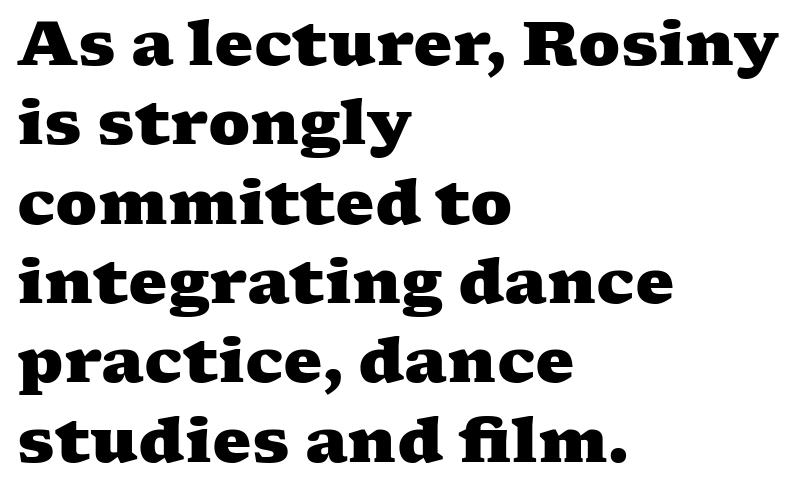
The image shows 62 px heavy, wide serif type; set left-aligned, normal line spacing (1.28x), normal letter spacing, not underlined; medium stroke contrast and a medium x-height.
